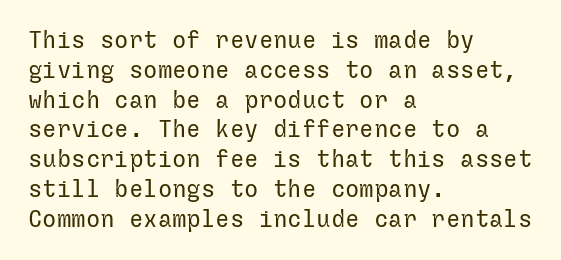
Q: Is the text bold? A: No.
Q: Is the text italic (slanted)? A: No, it is upright.
Q: Is the text underlined? A: No.
Q: How is the paragraph aligned? A: Left-aligned.
Q: Is the spacing between letters normal or unusually wide? A: Normal.
